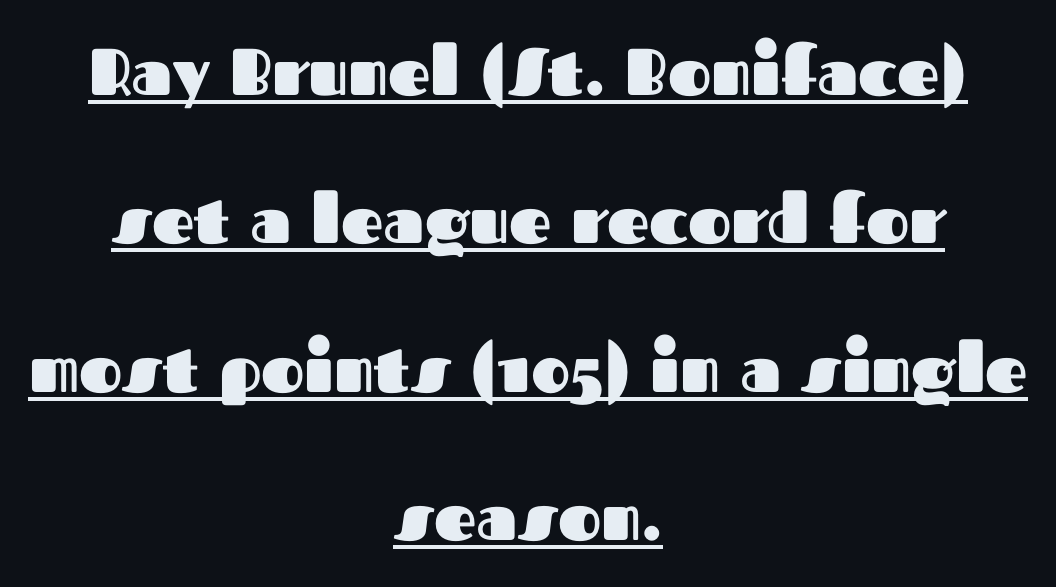
Q: Is the text bold? A: Yes.
Q: Is the text italic (slanted)? A: No, it is upright.
Q: Is the typeface a serif or a sans-serif typeface? A: Sans-serif.
Q: Is the text underlined? A: Yes.
Q: How is the paragraph aligned? A: Centered.
Q: Is the spacing between letters normal or unusually wide? A: Normal.
Q: Is the spacing between lines tight, normal or loose? A: Loose.
Q: Width (condensed, normal, or wide)? A: Normal.
Q: Stroke contrast? A: Medium.
Q: x-height? A: Medium.
Q: Monospaced? A: No.
